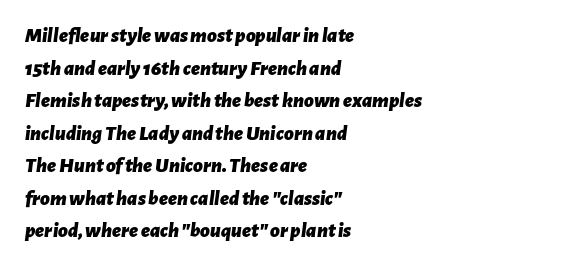
Q: Is the text bold? A: Yes.
Q: Is the text italic (slanted)? A: Yes, it leans right by about 7 degrees.
Q: Is the text underlined? A: No.
Q: How is the paragraph aligned? A: Left-aligned.
Q: Is the spacing between letters normal or unusually wide? A: Normal.
Q: Is the spacing between lines tight, normal or loose? A: Normal.
